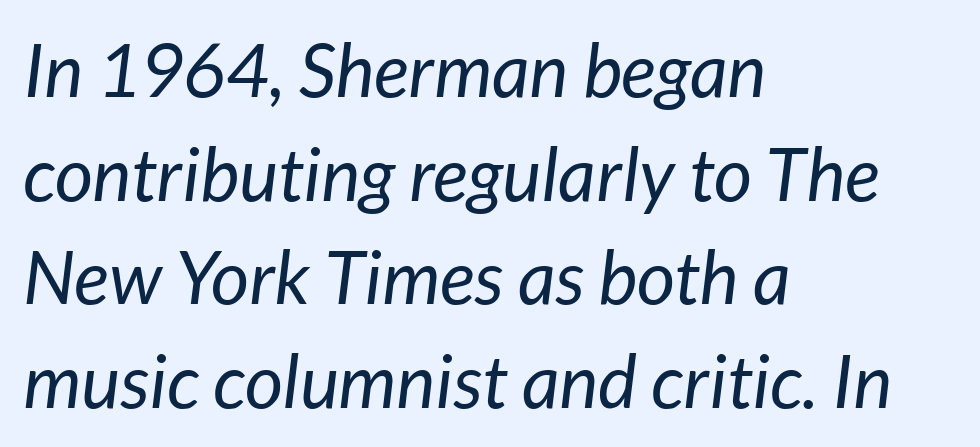
The ragged edge is on the right, which tells us the setting is flush left. Letters rest on an invisible, unmarked baseline. Does the leading feel generous? No, just average. Summary of weight: not heavy and not bold. The letters advance in unequal steps, a hallmark of proportional type. Standard letterfit; no display-style spreading of the glyphs.
